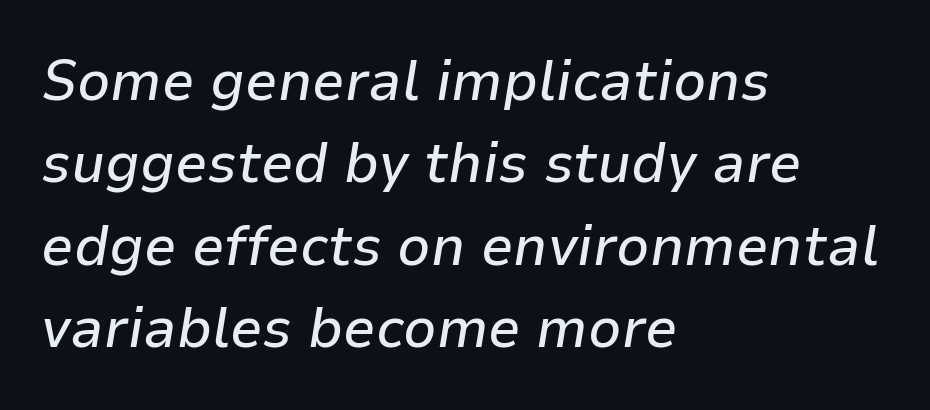
Q: Is the text italic (slanted)? A: Yes, it leans right by about 9 degrees.
Q: Is the text underlined? A: No.
Q: How is the paragraph aligned? A: Left-aligned.
Q: Is the spacing between letters normal or unusually wide? A: Normal.
Q: Is the spacing between lines tight, normal or loose? A: Normal.
Q: Width (condensed, normal, or wide)? A: Normal.
Q: Stroke contrast? A: Low.
Q: x-height? A: Medium.
Q: Monospaced? A: No.
